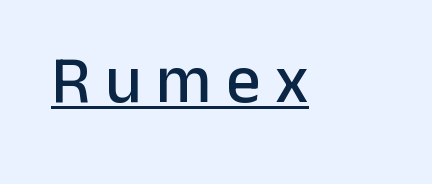
Serifs: no, the terminals of the letterforms are clean. Italic? Not at all — the glyphs are vertical. Is the letter spacing exaggerated? Yes — the characters are pushed far apart. Quick note: underline on. Looks like regular typesetting: each glyph gets only the width it needs.
